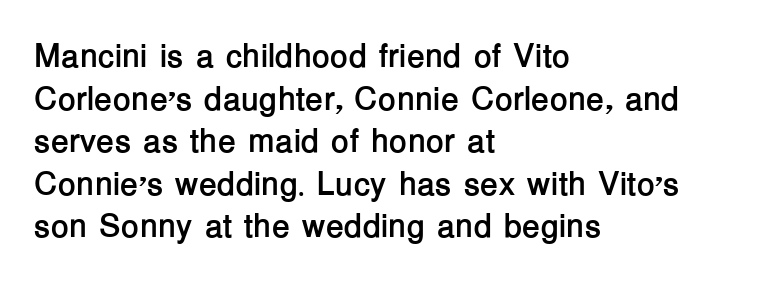
{"serif": "no", "italic": "no", "bold": "yes", "weight": "semibold", "width": "normal", "stroke_contrast": "low", "x_height": "medium", "monospaced": "no", "underline": "no", "align": "left", "line_spacing": "normal", "line_spacing_ratio": 1.29, "letter_spacing": "normal", "letter_spacing_em": 0.0, "glyph_px": 33}
